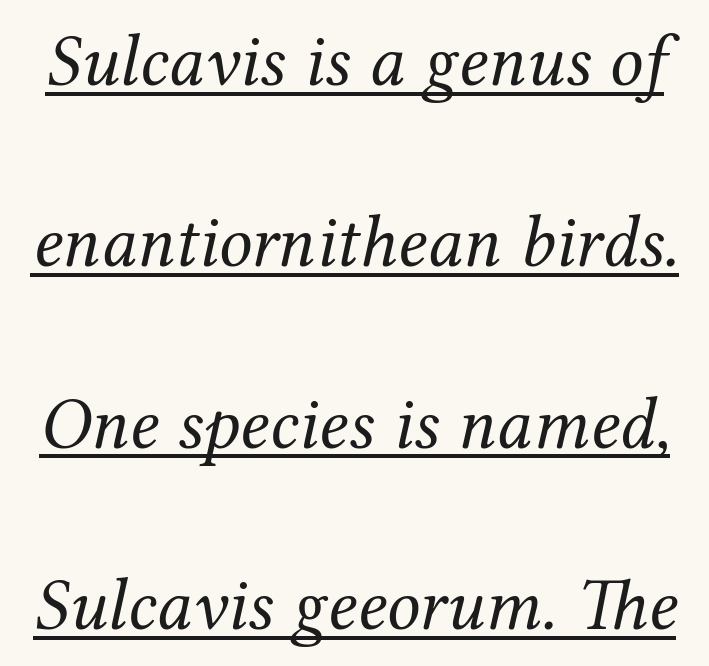
{"serif": "yes", "italic": "yes", "lean": "right", "slant_degrees": 12, "bold": "no", "weight": "regular", "width": "normal", "stroke_contrast": "medium", "x_height": "medium", "monospaced": "no", "underline": "yes", "line_spacing": "loose", "line_spacing_ratio": 2.45, "letter_spacing": "normal", "letter_spacing_em": 0.0, "glyph_px": 74}
